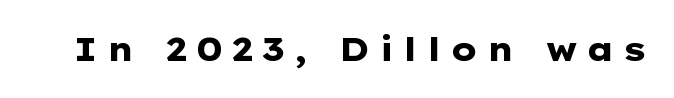
Q: Is the text bold? A: Yes.
Q: Is the text italic (slanted)? A: No, it is upright.
Q: Is the typeface a serif or a sans-serif typeface? A: Sans-serif.
Q: Is the text underlined? A: No.
Q: Is the spacing between letters normal or unusually wide? A: Unusually wide.
Q: Width (condensed, normal, or wide)? A: Wide.
Q: Stroke contrast? A: Low.
Q: x-height? A: Medium.
Q: Monospaced? A: No.
